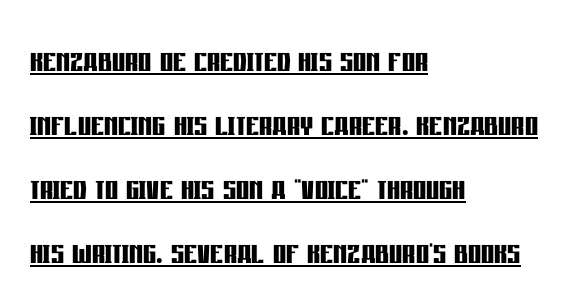
{"serif": "no", "italic": "no", "bold": "yes", "weight": "semibold", "width": "condensed", "stroke_contrast": "low", "x_height": "large", "monospaced": "no", "underline": "yes", "align": "left", "line_spacing": "normal", "line_spacing_ratio": 1.56, "letter_spacing": "normal", "letter_spacing_em": 0.0, "glyph_px": 41}
